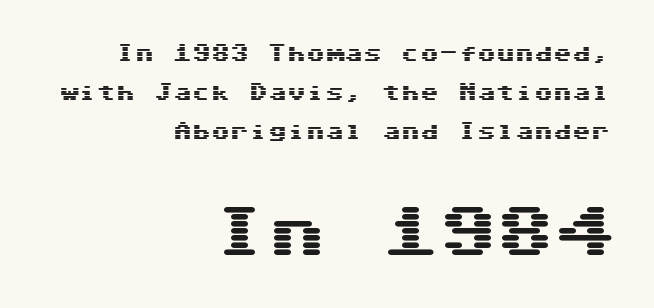
Unmarked baselines from the first word to the last. A typesetter would label this face a sans. Every row of glyphs terminates at an identical x-position on the right. Quick note: not italic, upright. Spacing between characters is what you'd get straight out of the box. Interline gaps are noticeably wide in this sample.
